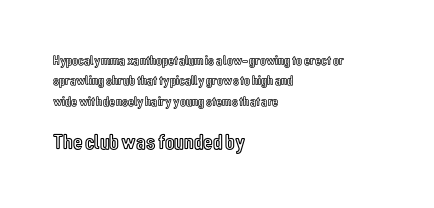
{"italic": "no", "underline": "no", "align": "left", "line_spacing": "normal", "line_spacing_ratio": 1.45, "letter_spacing": "normal", "letter_spacing_em": 0.0, "larger_block": "second", "size_ratio": 1.57, "glyph_px": 22}
